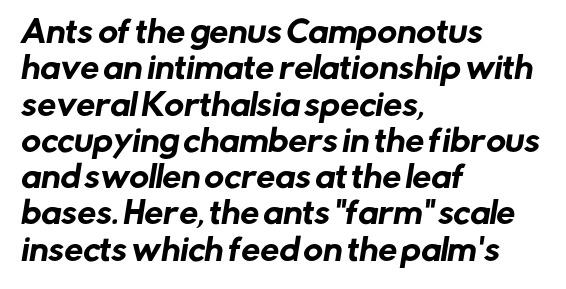
Q: Is the typeface a serif or a sans-serif typeface? A: Sans-serif.
Q: Is the text underlined? A: No.
Q: How is the paragraph aligned? A: Left-aligned.
Q: Is the spacing between letters normal or unusually wide? A: Normal.
Q: Width (condensed, normal, or wide)? A: Normal.
Q: Stroke contrast? A: Low.
Q: x-height? A: Medium.
Q: Monospaced? A: No.
